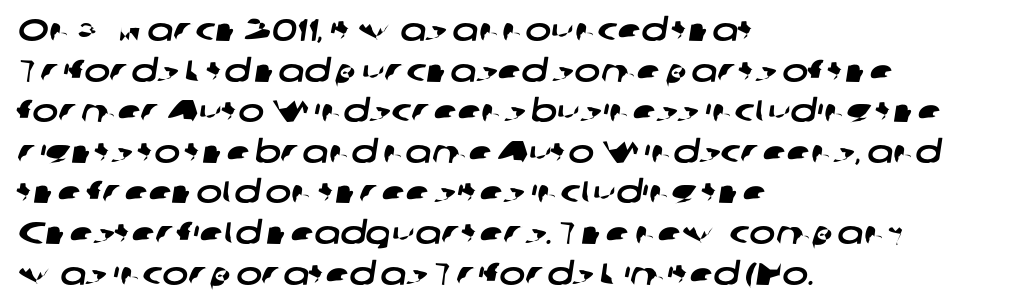
{"serif": "no", "width": "wide", "stroke_contrast": "low", "x_height": "medium", "monospaced": "no", "underline": "no", "align": "left", "line_spacing": "normal", "line_spacing_ratio": 1.31, "letter_spacing": "normal", "letter_spacing_em": 0.0, "glyph_px": 31}
